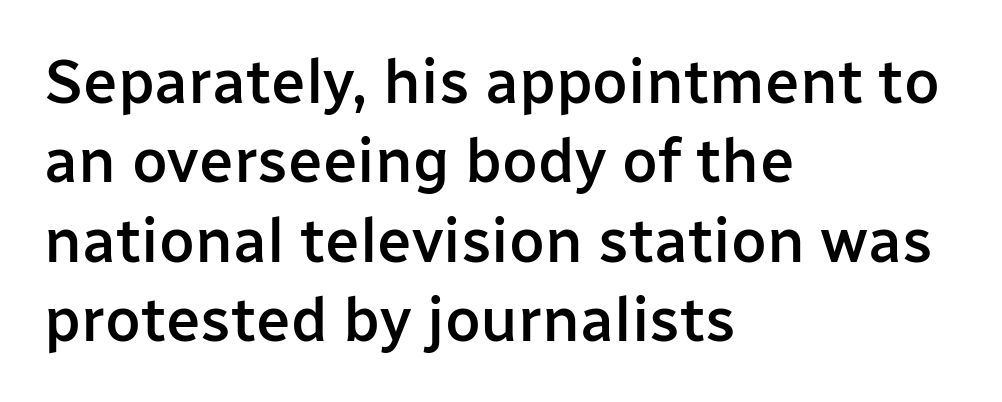
A semibold gives these letters moderate extra thickness, short of bold. In terms of leading, this rendering sits right in the middle. Nobody drew a line under any word here. Default kerning and tracking; the words read as compact shapes.
